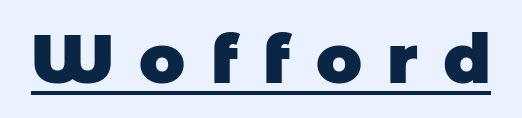
Q: Is the text bold? A: Yes.
Q: Is the typeface a serif or a sans-serif typeface? A: Sans-serif.
Q: Is the text underlined? A: Yes.
Q: Is the spacing between letters normal or unusually wide? A: Unusually wide.
Q: Width (condensed, normal, or wide)? A: Normal.
Q: Stroke contrast? A: Low.
Q: x-height? A: Large.
Q: Monospaced? A: No.
